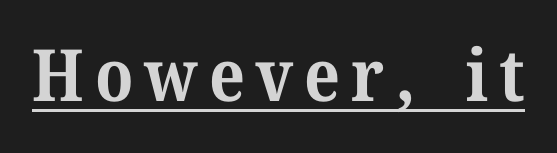
Q: Is the text bold? A: Yes.
Q: Is the text italic (slanted)? A: No, it is upright.
Q: Is the typeface a serif or a sans-serif typeface? A: Serif.
Q: Is the text underlined? A: Yes.
Q: Width (condensed, normal, or wide)? A: Normal.
Q: Stroke contrast? A: Medium.
Q: x-height? A: Medium.
Q: Monospaced? A: No.
